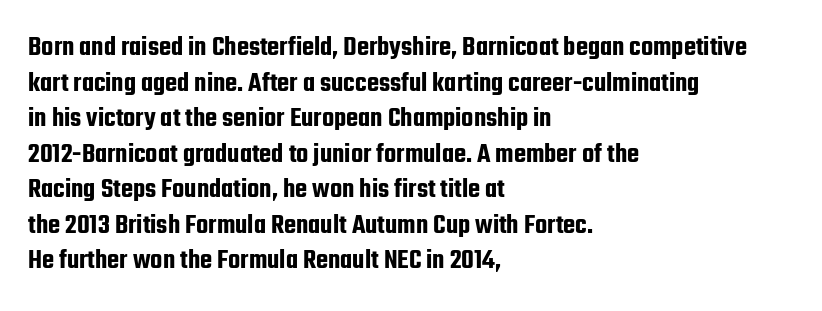
{"serif": "no", "italic": "no", "width": "condensed", "stroke_contrast": "low", "x_height": "medium", "monospaced": "no", "underline": "no", "align": "left", "line_spacing": "normal", "line_spacing_ratio": 1.27, "letter_spacing": "normal", "letter_spacing_em": 0.0, "glyph_px": 28}
